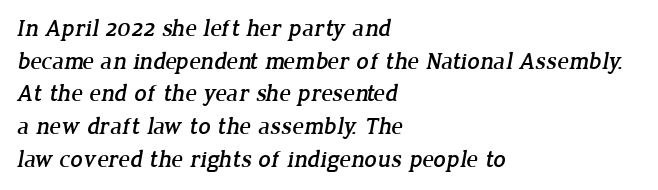
Q: Is the text underlined? A: No.
Q: How is the paragraph aligned? A: Left-aligned.
Q: Is the spacing between letters normal or unusually wide? A: Normal.
Q: Is the spacing between lines tight, normal or loose? A: Normal.
